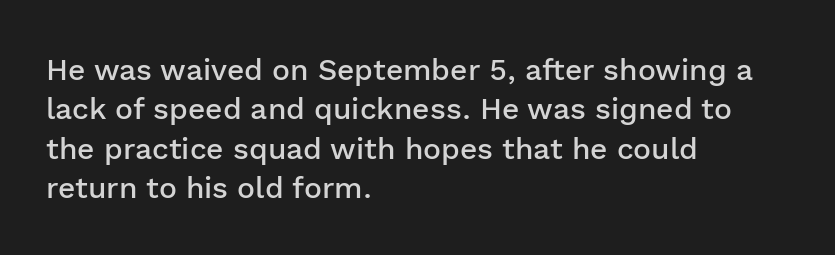
{"serif": "no", "italic": "no", "bold": "semi", "weight": "semibold", "width": "normal", "stroke_contrast": "low", "x_height": "medium", "monospaced": "no", "underline": "no", "align": "left", "line_spacing": "normal", "line_spacing_ratio": 1.31, "letter_spacing": "normal", "letter_spacing_em": 0.0, "glyph_px": 30}
